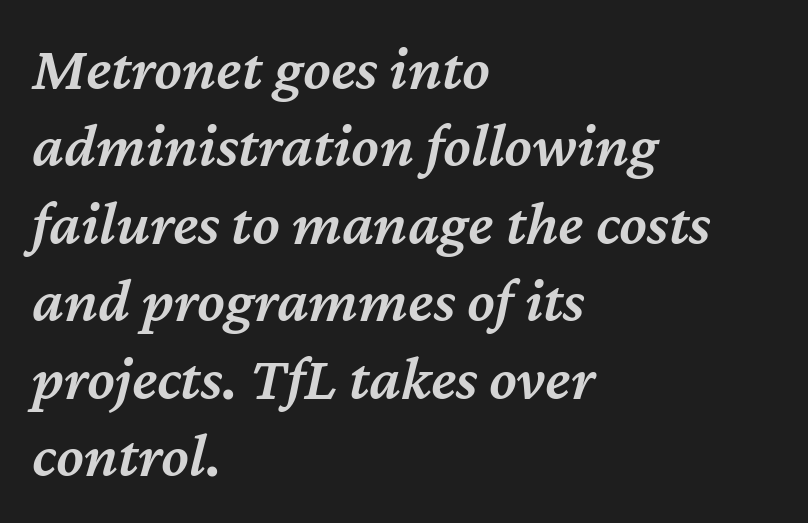
The image shows 63 px semibold type, italic (leaning right); set left-aligned, line spacing 1.23x, normal letter spacing, not underlined; medium stroke contrast and a medium x-height.
